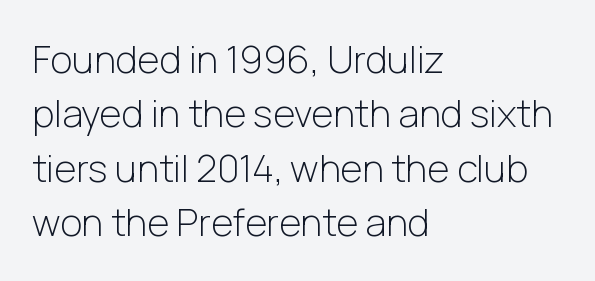
The image shows 38 px light sans-serif type, upright; set left-aligned, normal line spacing (1.43x), normal letter spacing, not underlined; low stroke contrast and a medium x-height.
